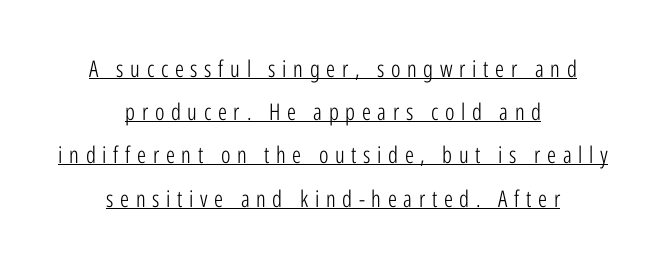
Q: Is the text bold? A: No.
Q: Is the text italic (slanted)? A: No, it is upright.
Q: Is the text underlined? A: Yes.
Q: How is the paragraph aligned? A: Centered.
Q: Is the spacing between letters normal or unusually wide? A: Unusually wide.
